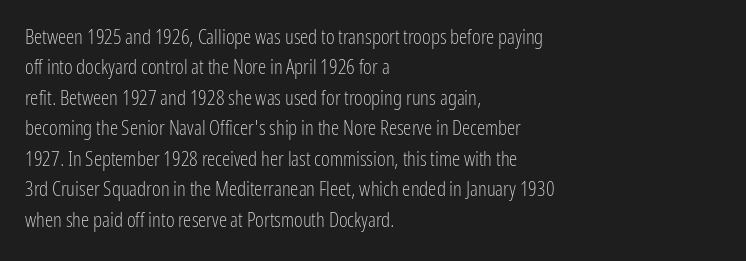
Q: Is the text bold? A: No.
Q: Is the text italic (slanted)? A: No, it is upright.
Q: Is the text underlined? A: No.
Q: How is the paragraph aligned? A: Left-aligned.
Q: Is the spacing between letters normal or unusually wide? A: Normal.
Q: Is the spacing between lines tight, normal or loose? A: Normal.
